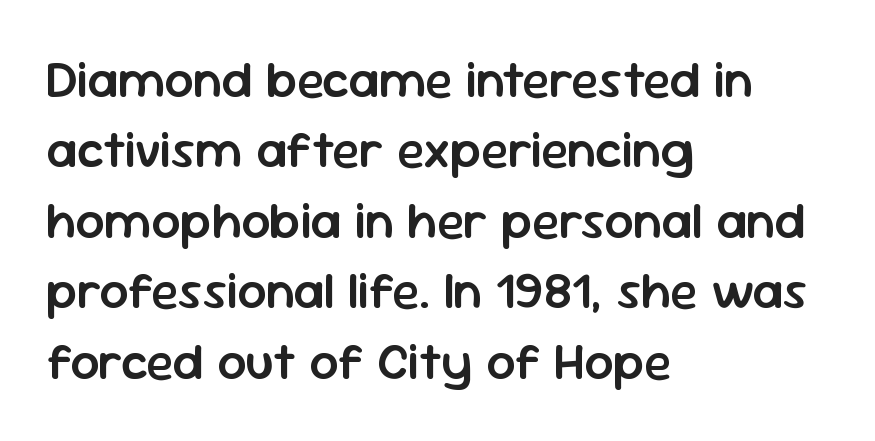
Q: Is the text bold? A: Semi-bold.
Q: Is the text italic (slanted)? A: No, it is upright.
Q: Is the typeface a serif or a sans-serif typeface? A: Sans-serif.
Q: Is the text underlined? A: No.
Q: How is the paragraph aligned? A: Left-aligned.
Q: Is the spacing between letters normal or unusually wide? A: Normal.
Q: Is the spacing between lines tight, normal or loose? A: Normal.
Q: Width (condensed, normal, or wide)? A: Normal.
Q: Stroke contrast? A: Low.
Q: x-height? A: Medium.
Q: Monospaced? A: No.
